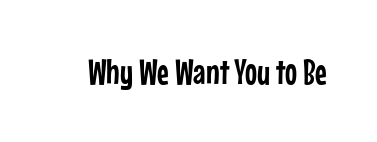
Nothing unusual about the tracking: characters are spaced as the font intends. Ordinary non-slanted type is in use. What kind of face is this? One without serifs — a sans. These lines are rendered in a variable-pitch font.
